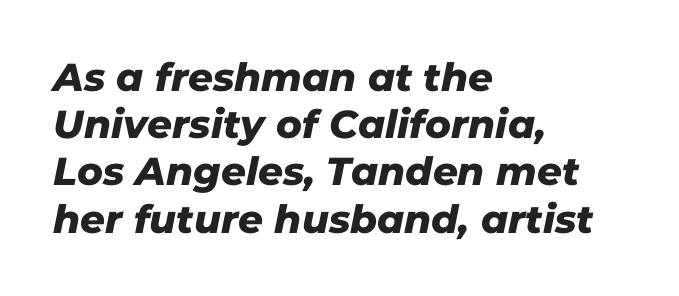
{"serif": "no", "width": "normal", "stroke_contrast": "low", "x_height": "medium", "monospaced": "no", "underline": "no", "align": "left", "line_spacing_ratio": 1.21, "letter_spacing": "normal", "letter_spacing_em": 0.0, "glyph_px": 39}
